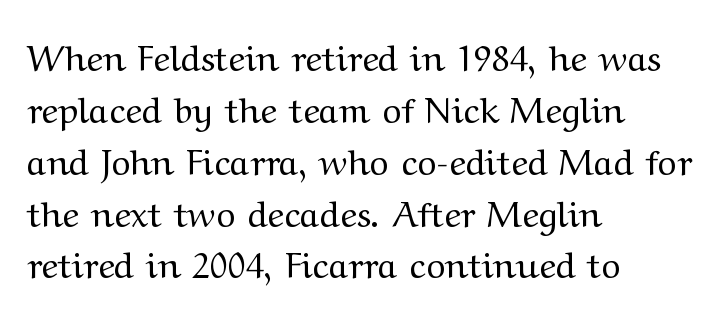
Is this a fixed-width face? No — the glyphs have proportional, varying widths. This sample uses a serif face. Think standard paragraph weight, or any step lighter than that. Anything drawn beneath the words? Only blank space. A typesetter would call this leading conventional body-copy spacing. The passage is arranged the way most books set body copy — flush left.
